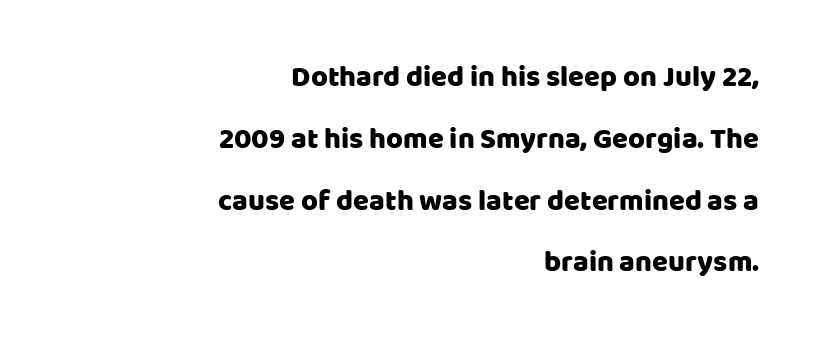
What kind of face is this? One without serifs — a sans. A typesetter would call this zero additional tracking. If you drew a line through each stem, it would be perfectly vertical. The typesetter chose a ragged-left arrangement here. Looks like regular typesetting: each glyph gets only the width it needs.
